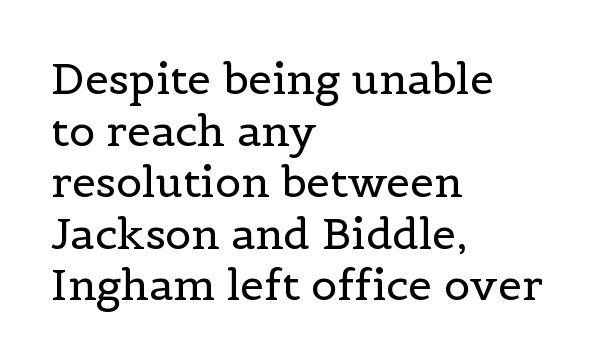
Q: Is the text bold? A: No.
Q: Is the text italic (slanted)? A: No, it is upright.
Q: Is the typeface a serif or a sans-serif typeface? A: Serif.
Q: Is the text underlined? A: No.
Q: How is the paragraph aligned? A: Left-aligned.
Q: Is the spacing between letters normal or unusually wide? A: Normal.
Q: Width (condensed, normal, or wide)? A: Normal.
Q: x-height? A: Medium.
Q: Monospaced? A: No.
